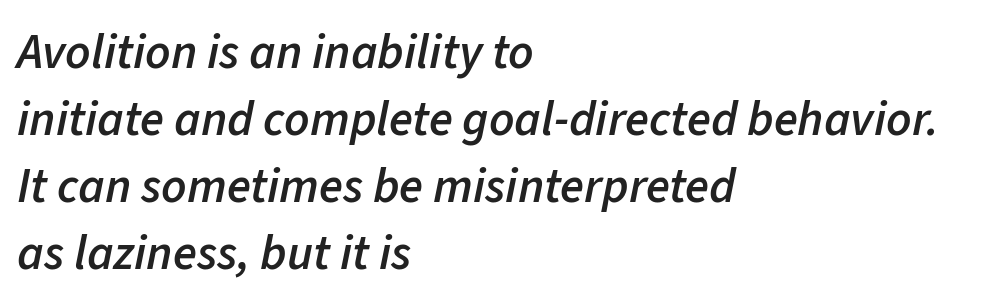
{"italic": "yes", "lean": "right", "slant_degrees": 11, "bold": "semi", "weight": "semibold", "width": "normal", "stroke_contrast": "low", "x_height": "medium", "monospaced": "no", "underline": "no", "align": "left", "line_spacing": "normal", "line_spacing_ratio": 1.37, "letter_spacing": "normal", "letter_spacing_em": 0.0, "glyph_px": 49}
